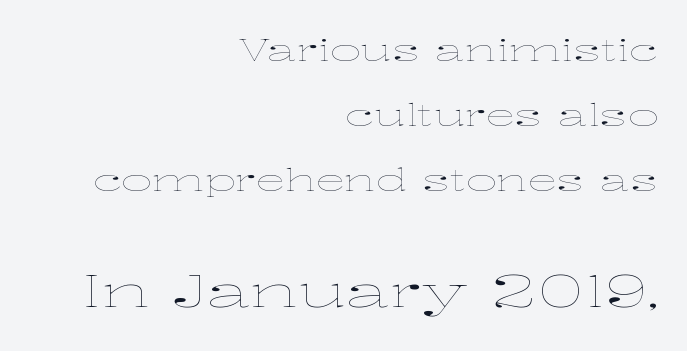
The image shows 45 px thin, wide type, upright; set right-aligned, loose line spacing (2.16x), normal letter spacing, not underlined; the second (bottom) block is 1.5x larger; low stroke contrast and a medium x-height.
